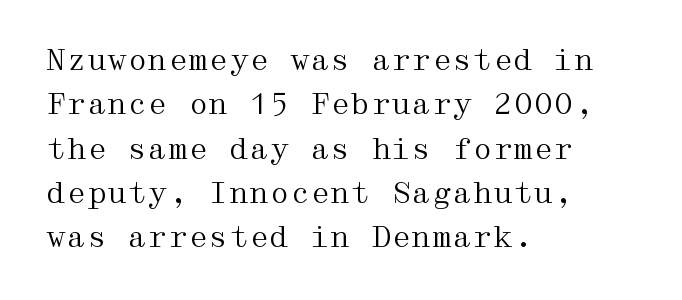
The image shows 29 px regular-weight, wide serif type, upright; set left-aligned, normal line spacing (1.53x), normal letter spacing, not underlined; medium stroke contrast and a medium x-height.
